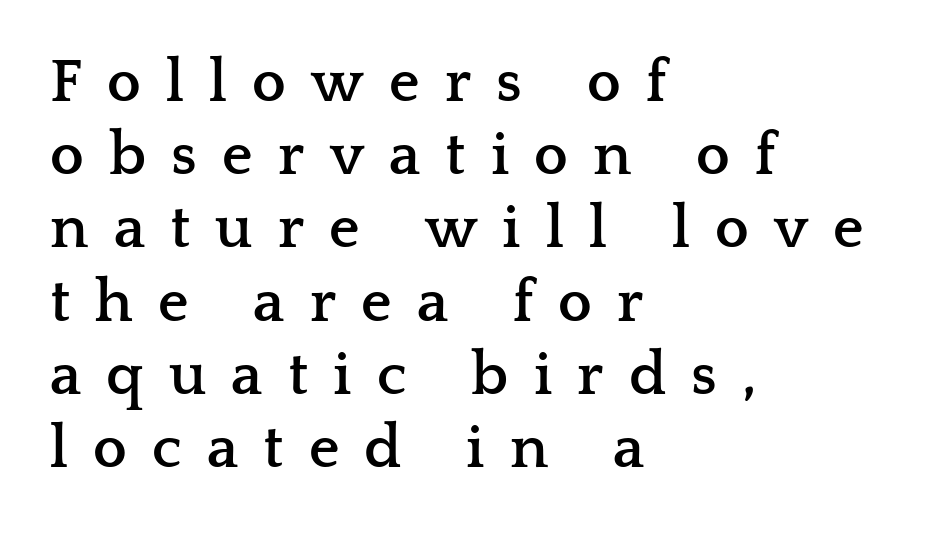
Q: Is the text bold? A: Yes.
Q: Is the text italic (slanted)? A: No, it is upright.
Q: Is the typeface a serif or a sans-serif typeface? A: Serif.
Q: Is the text underlined? A: No.
Q: How is the paragraph aligned? A: Left-aligned.
Q: Is the spacing between letters normal or unusually wide? A: Unusually wide.
Q: Width (condensed, normal, or wide)? A: Wide.
Q: Stroke contrast? A: Low.
Q: x-height? A: Medium.
Q: Monospaced? A: No.
